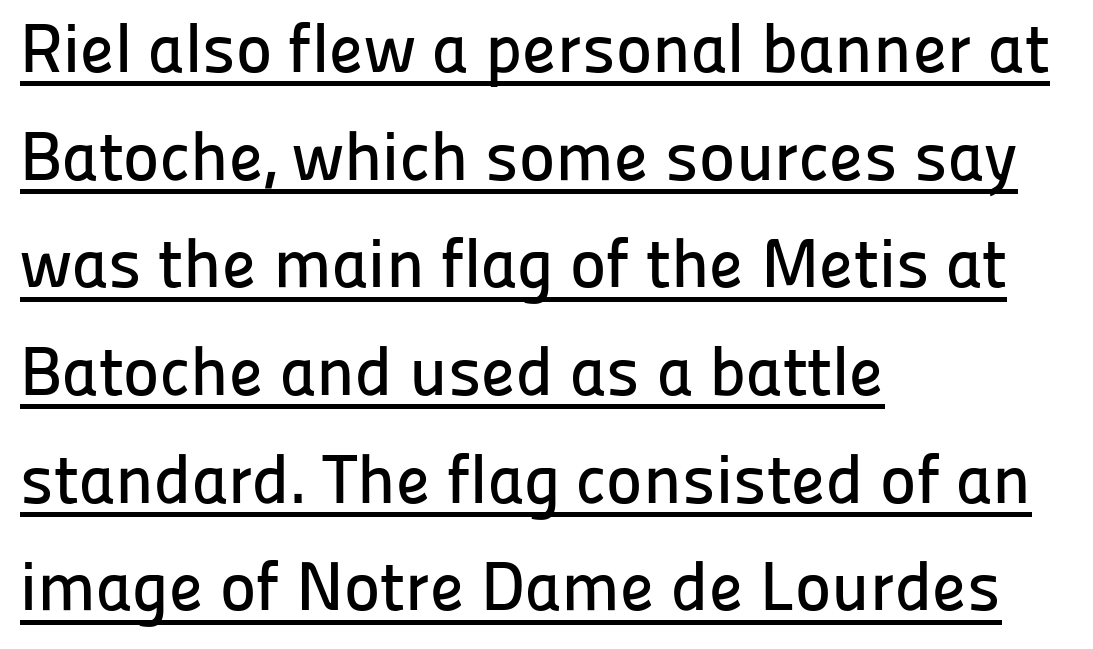
Has an underline been added? It has. The face used here is proportionally spaced, like ordinary book or web type. Honestly, the letter spacing is just normal — you wouldn't notice it. The rendering anchors every line to the left-hand side. Grotesque or geometric, the face here clearly has no serifs. Posture: vertical.
